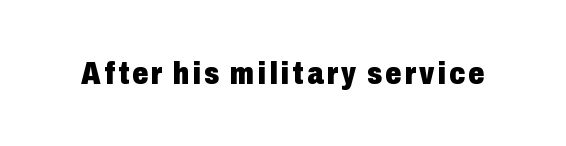
The image shows 32 px heavy, condensed sans-serif type, upright; set not underlined; low stroke contrast and a medium x-height.
